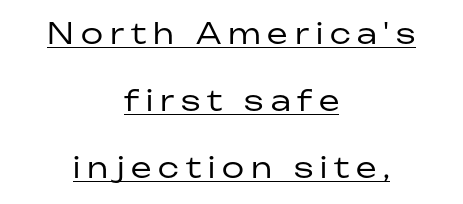
The image shows 29 px regular-weight sans-serif type, upright; set centered, loose line spacing (2.31x), unusually wide letter spacing (+0.24 em), underlined; low stroke contrast and a medium x-height.
